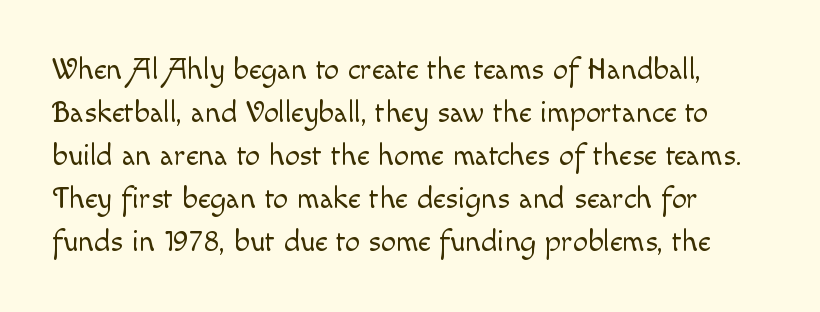
The image shows 30 px light type, upright; set normal line spacing (1.43x), normal letter spacing, not underlined; a small x-height.
